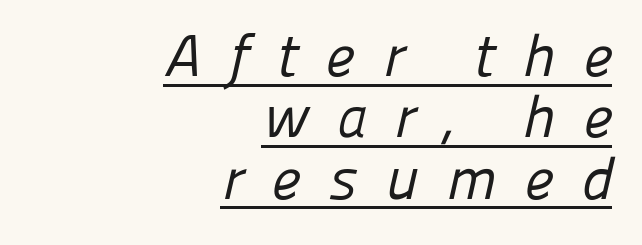
{"serif": "no", "bold": "no", "weight": "regular", "width": "normal", "stroke_contrast": "low", "x_height": "medium", "monospaced": "no", "underline": "yes", "align": "right", "line_spacing": "tight", "line_spacing_ratio": 1.04, "letter_spacing": "wide", "letter_spacing_em": 0.47, "glyph_px": 59}
